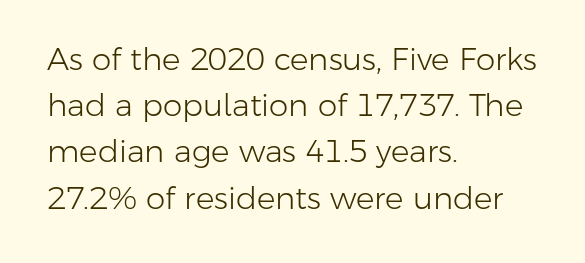
{"serif": "no", "italic": "no", "bold": "no", "weight": "light", "width": "normal", "stroke_contrast": "low", "x_height": "medium", "monospaced": "no", "underline": "no", "align": "left", "line_spacing": "normal", "line_spacing_ratio": 1.49, "letter_spacing": "normal", "letter_spacing_em": 0.0, "glyph_px": 31}
